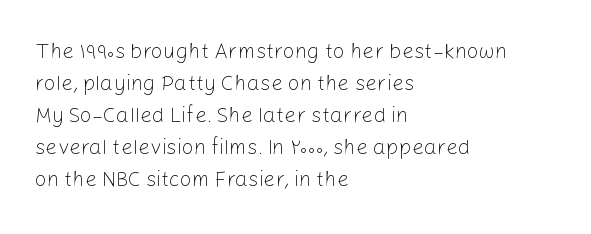
Vertical strokes here are truly vertical. The paragraph has a hard left edge and a soft right edge. The rendering uses a moderate line-height, typical for paragraphs. The cut favours lightness, reaching ordinary text weight at its darkest.
